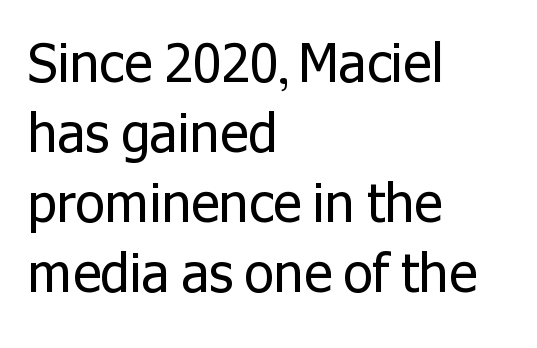
The image shows 53 px regular-weight sans-serif type, upright; set left-aligned, normal line spacing (1.32x), normal letter spacing, not underlined; low stroke contrast and a medium x-height.
